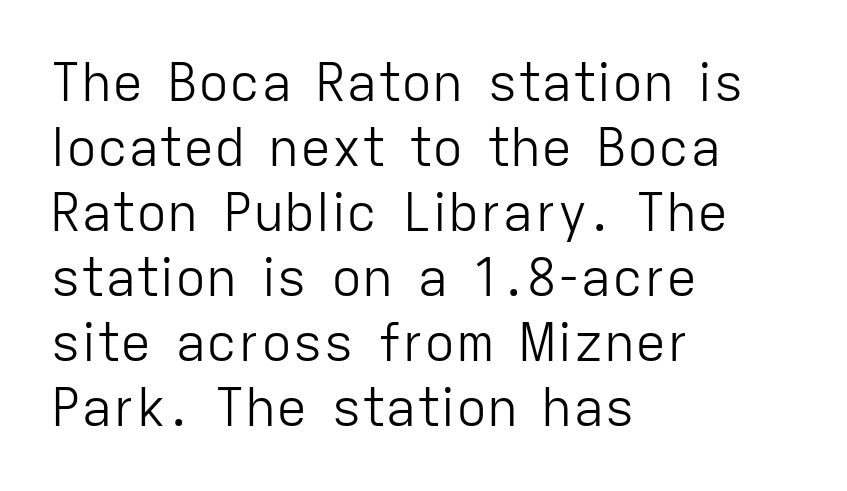
{"serif": "no", "italic": "no", "bold": "no", "weight": "light", "width": "normal", "stroke_contrast": "low", "x_height": "medium", "monospaced": "no", "underline": "no", "align": "left", "line_spacing": "normal", "line_spacing_ratio": 1.25, "letter_spacing": "normal", "letter_spacing_em": 0.0, "glyph_px": 52}
